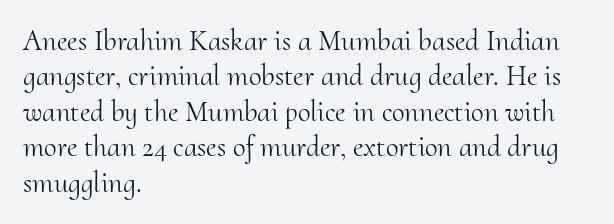
{"serif": "yes", "italic": "no", "bold": "no", "weight": "light", "width": "normal", "stroke_contrast": "medium", "x_height": "small", "monospaced": "no", "underline": "no", "align": "left", "line_spacing_ratio": 1.22, "letter_spacing": "normal", "letter_spacing_em": 0.0, "glyph_px": 29}
